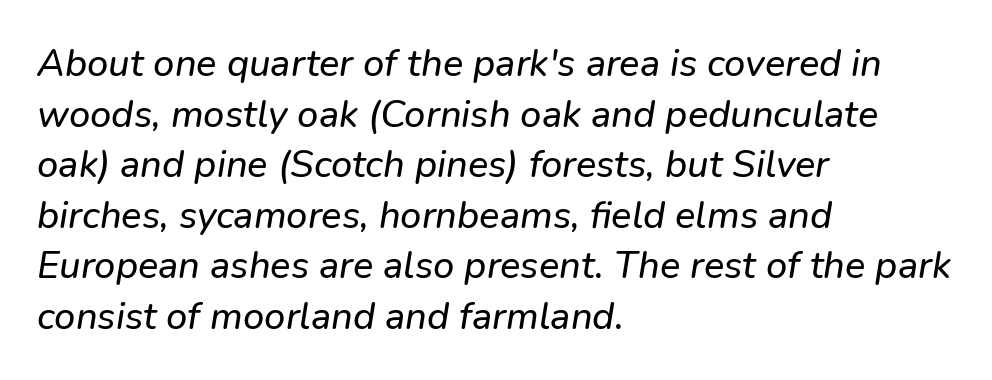
{"italic": "yes", "lean": "right", "slant_degrees": 9, "width": "normal", "stroke_contrast": "low", "x_height": "medium", "monospaced": "no", "underline": "no", "align": "left", "line_spacing": "normal", "line_spacing_ratio": 1.33, "letter_spacing": "normal", "letter_spacing_em": 0.0, "glyph_px": 38}
